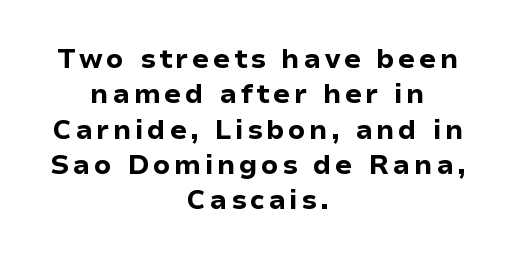
The image shows 27 px bold type, upright; set centered, normal line spacing (1.31x), not underlined.
